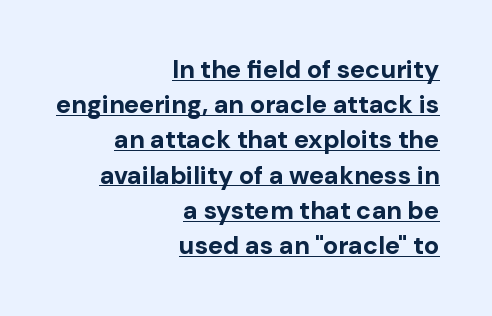
Notice how the passage keeps a crisp vertical edge on the right only. Characters follow at the spacing the type designer built in. Rows of type keep a routine distance in the vertical direction. Nope, not italic — everything's standing straight. Each glyph is drawn with heavy, bold strokes.
